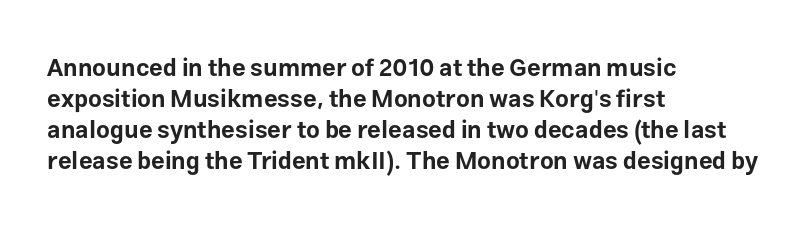
{"italic": "no", "bold": "yes", "underline": "no", "align": "left", "line_spacing": "normal", "line_spacing_ratio": 1.29, "letter_spacing": "normal", "letter_spacing_em": 0.0, "glyph_px": 24}
